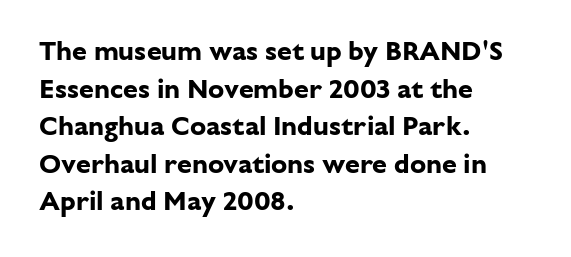
Q: Is the text bold? A: Yes.
Q: Is the text italic (slanted)? A: No, it is upright.
Q: Is the text underlined? A: No.
Q: How is the paragraph aligned? A: Left-aligned.
Q: Is the spacing between letters normal or unusually wide? A: Normal.
Q: Is the spacing between lines tight, normal or loose? A: Normal.
